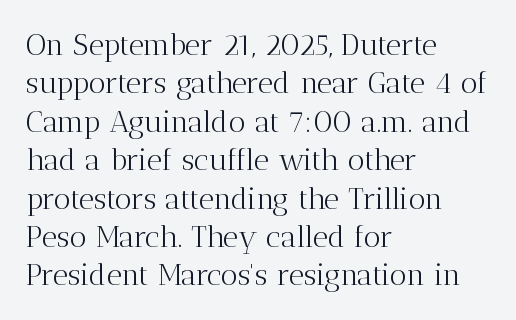
Q: Is the text bold? A: No.
Q: Is the text italic (slanted)? A: No, it is upright.
Q: Is the typeface a serif or a sans-serif typeface? A: Serif.
Q: Is the text underlined? A: No.
Q: How is the paragraph aligned? A: Left-aligned.
Q: Is the spacing between letters normal or unusually wide? A: Normal.
Q: Is the spacing between lines tight, normal or loose? A: Normal.
Q: Width (condensed, normal, or wide)? A: Normal.
Q: Stroke contrast? A: Medium.
Q: x-height? A: Medium.
Q: Monospaced? A: No.
